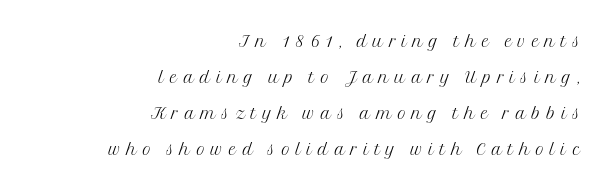
The image shows 23 px text type; set right-aligned, normal line spacing (1.56x), unusually wide letter spacing (+0.26 em), not underlined.
